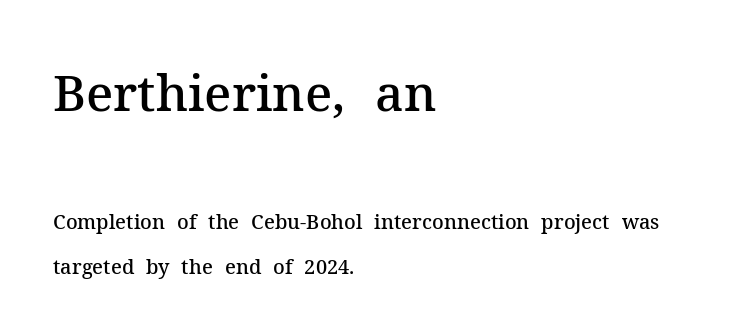
Q: Is the text bold? A: Semi-bold.
Q: Is the text italic (slanted)? A: No, it is upright.
Q: Is the typeface a serif or a sans-serif typeface? A: Serif.
Q: Is the text underlined? A: No.
Q: How is the paragraph aligned? A: Left-aligned.
Q: Is the spacing between letters normal or unusually wide? A: Normal.
Q: Is the spacing between lines tight, normal or loose? A: Loose.
Q: Which block of text is set in a larger size, the first (top) or the second (bottom)? A: The first (top) one.
Q: Width (condensed, normal, or wide)? A: Normal.
Q: Stroke contrast? A: Medium.
Q: x-height? A: Medium.
Q: Monospaced? A: No.
